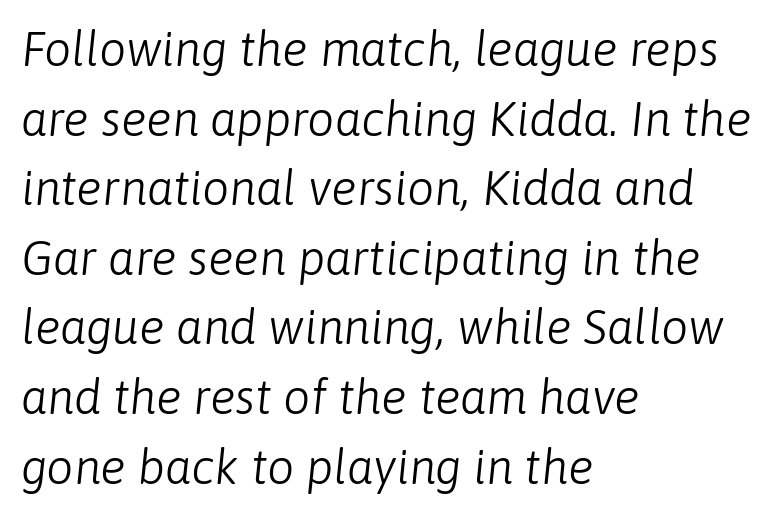
Q: Is the text bold? A: No.
Q: Is the text italic (slanted)? A: Yes, it leans right by about 6 degrees.
Q: Is the text underlined? A: No.
Q: How is the paragraph aligned? A: Left-aligned.
Q: Is the spacing between letters normal or unusually wide? A: Normal.
Q: Is the spacing between lines tight, normal or loose? A: Normal.
Q: Width (condensed, normal, or wide)? A: Normal.
Q: Stroke contrast? A: Low.
Q: x-height? A: Medium.
Q: Monospaced? A: No.
